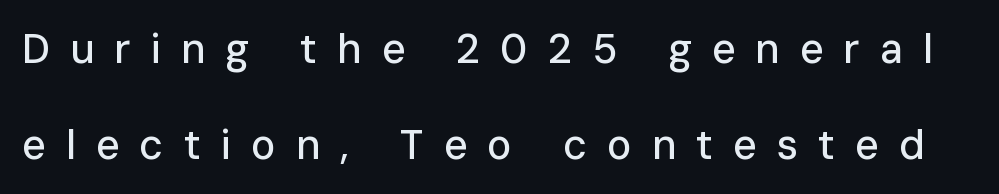
You can tell it's not italic because the verticals are truly vertical. Each letter's strokes conclude bluntly, with no projecting serifs. Proportional: the letters do not fall into vertical columns. A typesetter would call this leading open, well beyond the default. This rendering features lettering with no underline. The face used here is rendered with a markedly widened letterfit.
